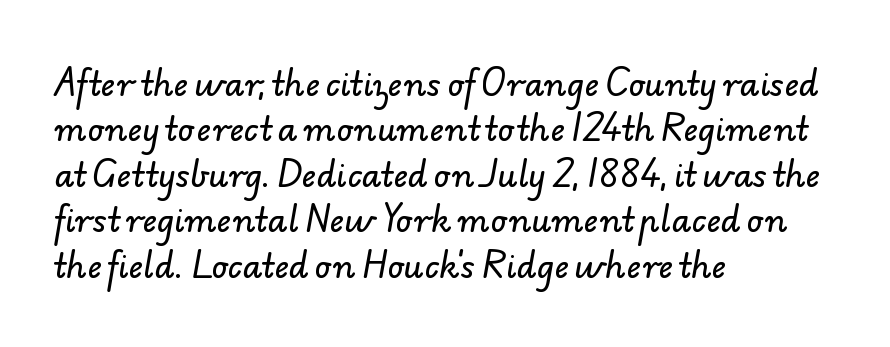
The image shows 32 px sans-serif type; set left-aligned, normal line spacing (1.42x), normal letter spacing, not underlined; low stroke contrast and a small x-height.
